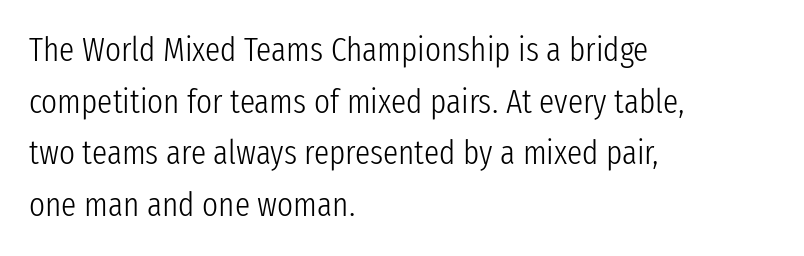
Q: Is the text bold? A: No.
Q: Is the text italic (slanted)? A: No, it is upright.
Q: Is the typeface a serif or a sans-serif typeface? A: Sans-serif.
Q: Is the text underlined? A: No.
Q: How is the paragraph aligned? A: Left-aligned.
Q: Is the spacing between letters normal or unusually wide? A: Normal.
Q: Is the spacing between lines tight, normal or loose? A: Normal.
Q: Width (condensed, normal, or wide)? A: Condensed.
Q: Stroke contrast? A: Low.
Q: x-height? A: Medium.
Q: Monospaced? A: No.
